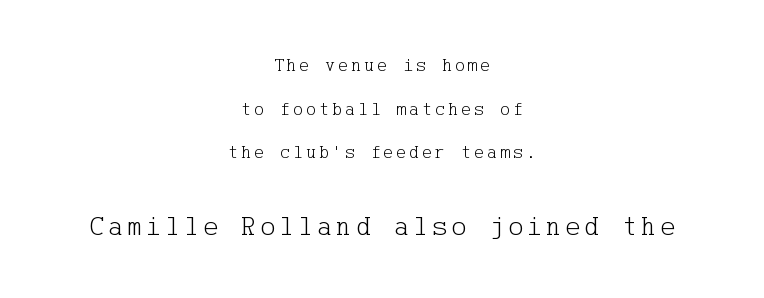
Q: Is the text bold? A: No.
Q: Is the text italic (slanted)? A: No, it is upright.
Q: Is the typeface a serif or a sans-serif typeface? A: Serif.
Q: Is the text underlined? A: No.
Q: How is the paragraph aligned? A: Centered.
Q: Is the spacing between lines tight, normal or loose? A: Loose.
Q: Which block of text is set in a larger size, the first (top) or the second (bottom)? A: The second (bottom) one.
Q: Width (condensed, normal, or wide)? A: Normal.
Q: Stroke contrast? A: Low.
Q: x-height? A: Medium.
